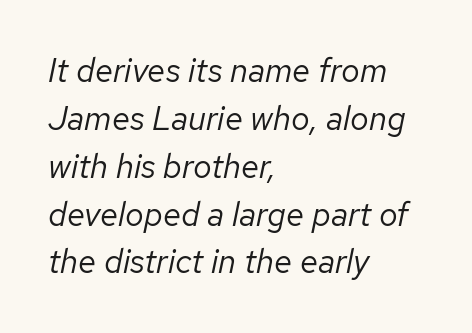
Clear beneath every line of the passage. Where is the straight margin? On the left. Spacing verdict: proportional, widths tailored to each character. Compared with typical paragraphs, the rows here are spaced about the same.
